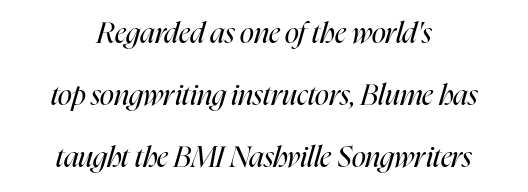
The image shows 29 px regular-weight, condensed type, italic (leaning right); set centered, loose line spacing (2.13x), normal letter spacing, not underlined; high stroke contrast and a medium x-height.
